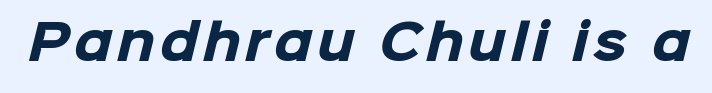
{"serif": "no", "bold": "yes", "weight": "heavy", "width": "normal", "stroke_contrast": "low", "x_height": "medium", "monospaced": "no", "underline": "no", "glyph_px": 48}
